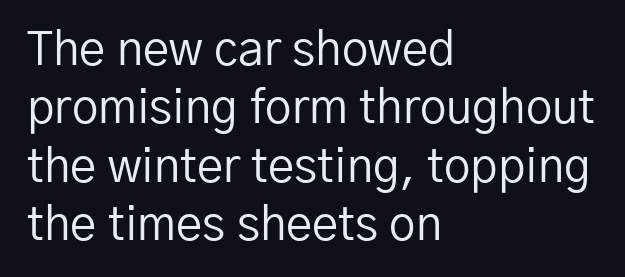
Q: Is the text bold? A: No.
Q: Is the text italic (slanted)? A: No, it is upright.
Q: Is the typeface a serif or a sans-serif typeface? A: Sans-serif.
Q: Is the text underlined? A: No.
Q: How is the paragraph aligned? A: Left-aligned.
Q: Is the spacing between letters normal or unusually wide? A: Normal.
Q: Width (condensed, normal, or wide)? A: Normal.
Q: Stroke contrast? A: Low.
Q: x-height? A: Medium.
Q: Monospaced? A: No.
